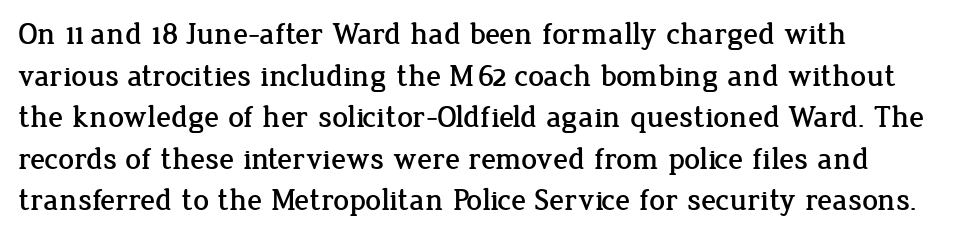
This sample has the flowing, uneven cadence of proportional lettering. The designer left line spacing at the default. Classification — serif. Characters remain perfectly vertical along every line. Underlining? Definitely not there. The passage shown has conventional tracking throughout.
